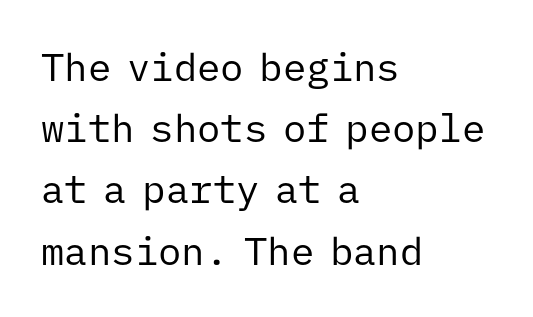
{"serif": "no", "italic": "no", "bold": "no", "weight": "regular", "width": "normal", "stroke_contrast": "low", "x_height": "medium", "monospaced": "yes", "underline": "no", "align": "left", "line_spacing": "normal", "line_spacing_ratio": 1.57, "letter_spacing": "normal", "letter_spacing_em": 0.0, "glyph_px": 39}
